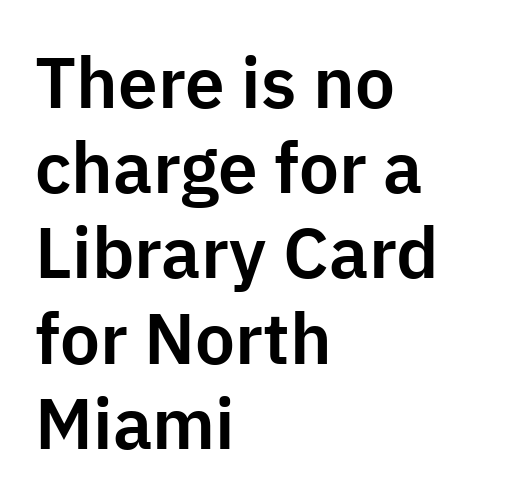
The image shows 71 px sans-serif type, upright; set left-aligned, line spacing 1.2x, normal letter spacing, not underlined; low stroke contrast and a medium x-height.
